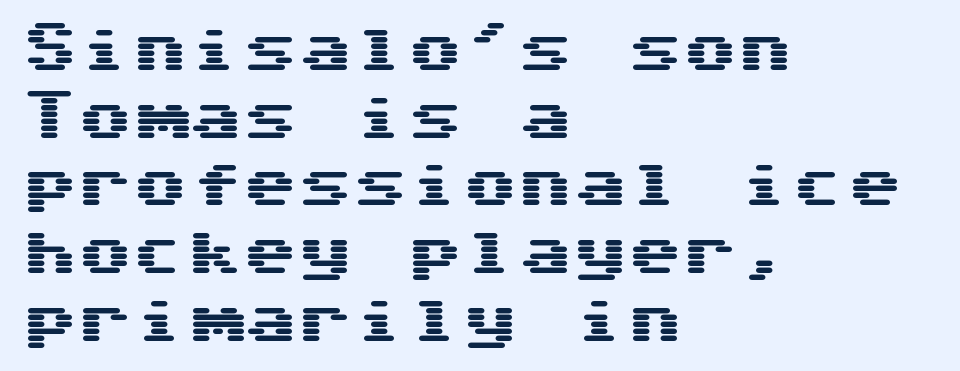
This sample has the even, mechanical cadence of fixed-width lettering. Unlike italic type, these characters show no tilt at all. Quick note: underline off. A student would call this left alignment; a typographer would say flush left, rag right. This sample uses plain, unmodified letter spacing. Check where the strokes stop: nothing finishes them off — pure sans.
